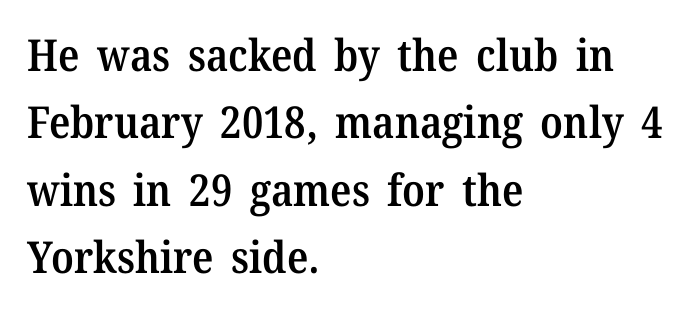
{"serif": "yes", "italic": "no", "bold": "semi", "weight": "semibold", "width": "normal", "stroke_contrast": "medium", "x_height": "medium", "monospaced": "no", "underline": "no", "align": "left", "line_spacing": "normal", "line_spacing_ratio": 1.53, "letter_spacing": "normal", "letter_spacing_em": 0.0, "glyph_px": 44}
